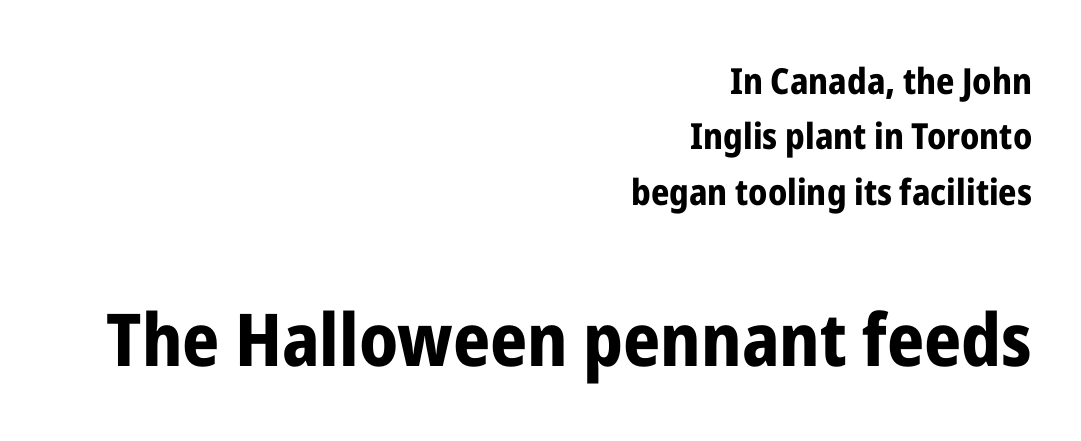
Q: Is the text bold? A: Yes.
Q: Is the text italic (slanted)? A: No, it is upright.
Q: Is the typeface a serif or a sans-serif typeface? A: Sans-serif.
Q: Is the text underlined? A: No.
Q: How is the paragraph aligned? A: Right-aligned.
Q: Is the spacing between letters normal or unusually wide? A: Normal.
Q: Is the spacing between lines tight, normal or loose? A: Normal.
Q: Which block of text is set in a larger size, the first (top) or the second (bottom)? A: The second (bottom) one.
Q: Width (condensed, normal, or wide)? A: Condensed.
Q: Stroke contrast? A: Low.
Q: x-height? A: Medium.
Q: Monospaced? A: No.
